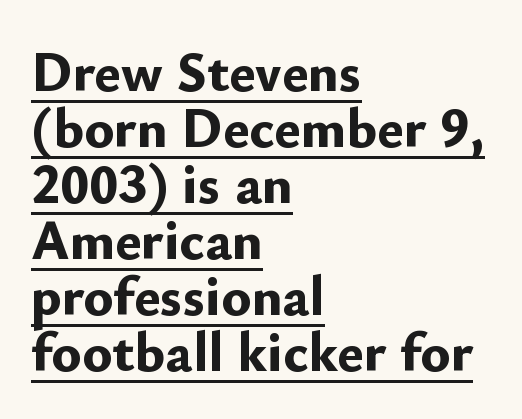
The lettering is marked with a stroke running underneath it. This is roman type, the default non-slanted kind. Inter-character spacing is left at the font's built-in metrics. Students, this is bold: see how much ink each stroke carries.
